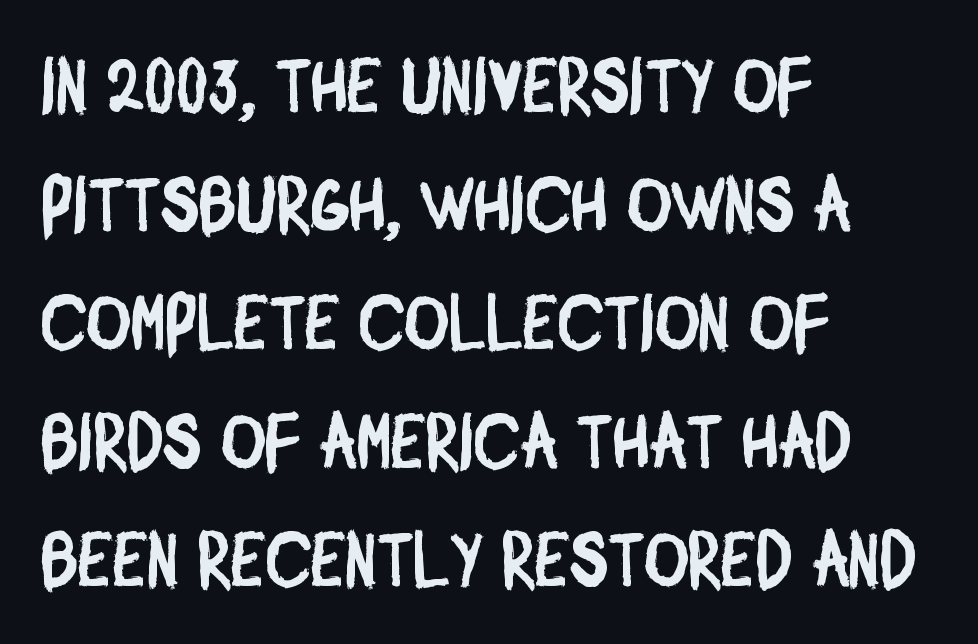
The image shows 76 px condensed sans-serif type; set left-aligned, normal line spacing (1.56x), normal letter spacing, not underlined; low stroke contrast and a large x-height.
